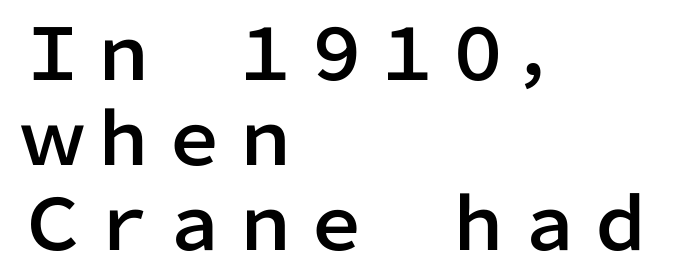
Q: Is the text italic (slanted)? A: No, it is upright.
Q: Is the typeface a serif or a sans-serif typeface? A: Sans-serif.
Q: Is the text underlined? A: No.
Q: How is the paragraph aligned? A: Left-aligned.
Q: Is the spacing between letters normal or unusually wide? A: Normal.
Q: Width (condensed, normal, or wide)? A: Normal.
Q: Stroke contrast? A: Low.
Q: x-height? A: Medium.
Q: Monospaced? A: No.
